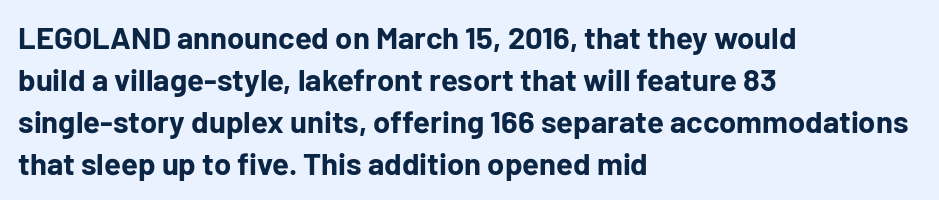
{"serif": "no", "italic": "no", "bold": "yes", "weight": "bold", "width": "normal", "stroke_contrast": "low", "x_height": "medium", "monospaced": "no", "underline": "no", "align": "left", "line_spacing": "normal", "line_spacing_ratio": 1.35, "letter_spacing": "normal", "letter_spacing_em": 0.0, "glyph_px": 31}
